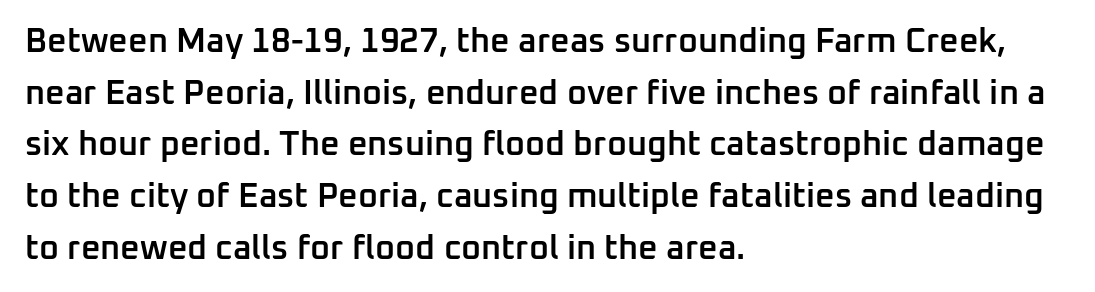
Q: Is the text bold? A: Semi-bold.
Q: Is the text italic (slanted)? A: No, it is upright.
Q: Is the typeface a serif or a sans-serif typeface? A: Sans-serif.
Q: Is the text underlined? A: No.
Q: How is the paragraph aligned? A: Left-aligned.
Q: Is the spacing between letters normal or unusually wide? A: Normal.
Q: Is the spacing between lines tight, normal or loose? A: Normal.
Q: Width (condensed, normal, or wide)? A: Normal.
Q: Stroke contrast? A: Low.
Q: x-height? A: Medium.
Q: Monospaced? A: No.
